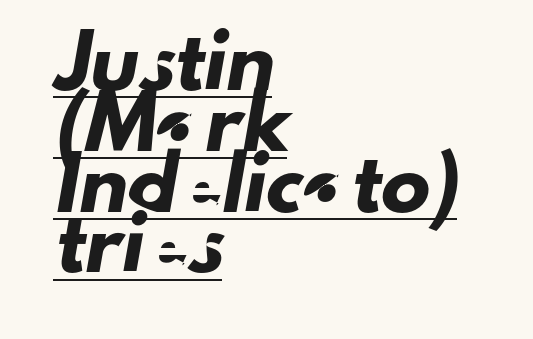
The image shows 49 px sans-serif type; set left-aligned, line spacing 1.24x, normal letter spacing, underlined; low stroke contrast and a small x-height.
